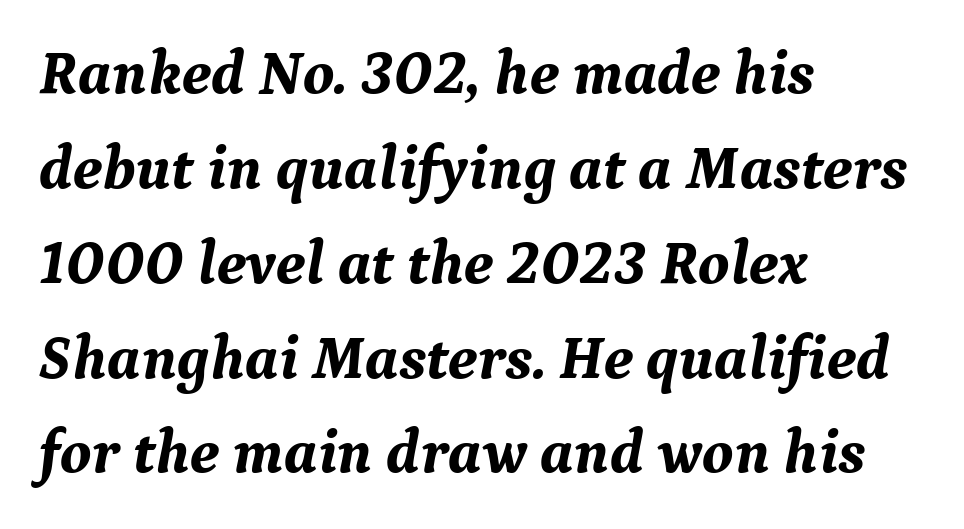
The image shows 62 px bold serif type, italic (leaning right); set left-aligned, normal line spacing (1.53x), normal letter spacing, not underlined; medium stroke contrast and a medium x-height.
